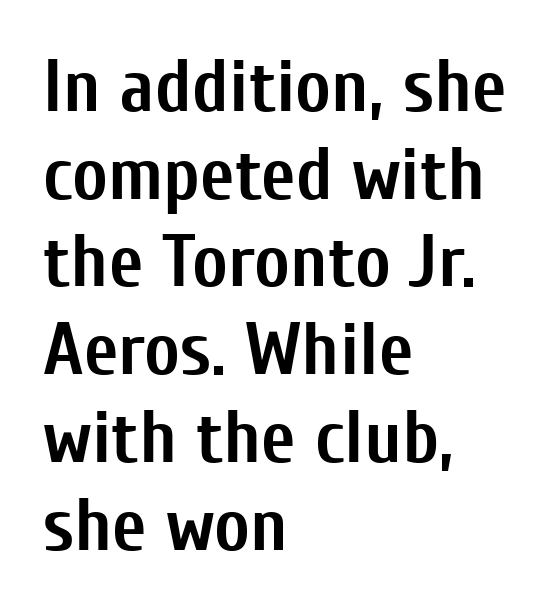
Q: Is the text bold? A: Yes.
Q: Is the text italic (slanted)? A: No, it is upright.
Q: Is the typeface a serif or a sans-serif typeface? A: Sans-serif.
Q: Is the text underlined? A: No.
Q: How is the paragraph aligned? A: Left-aligned.
Q: Is the spacing between letters normal or unusually wide? A: Normal.
Q: Width (condensed, normal, or wide)? A: Condensed.
Q: Stroke contrast? A: Low.
Q: x-height? A: Medium.
Q: Monospaced? A: No.
